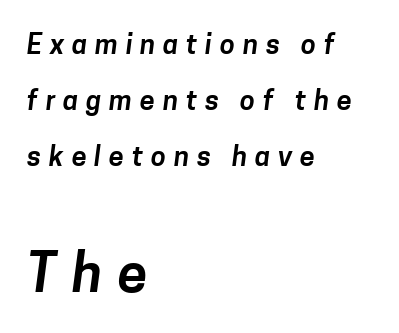
Q: Is the typeface a serif or a sans-serif typeface? A: Sans-serif.
Q: Is the text underlined? A: No.
Q: How is the paragraph aligned? A: Left-aligned.
Q: Is the spacing between letters normal or unusually wide? A: Unusually wide.
Q: Is the spacing between lines tight, normal or loose? A: Loose.
Q: Which block of text is set in a larger size, the first (top) or the second (bottom)? A: The second (bottom) one.
Q: Width (condensed, normal, or wide)? A: Normal.
Q: Stroke contrast? A: Low.
Q: x-height? A: Medium.
Q: Monospaced? A: No.
